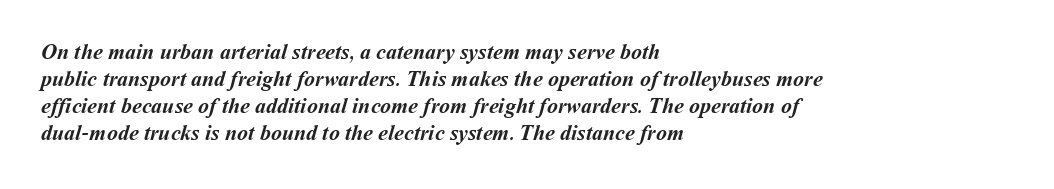
{"bold": "yes", "underline": "no", "align": "left", "line_spacing_ratio": 1.23, "letter_spacing": "normal", "letter_spacing_em": 0.0, "glyph_px": 22}
